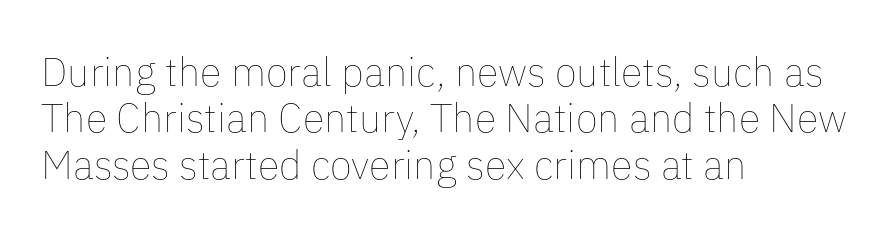
{"italic": "no", "bold": "no", "weight": "thin", "width": "normal", "stroke_contrast": "low", "x_height": "medium", "monospaced": "no", "underline": "no", "align": "left", "line_spacing_ratio": 1.16, "letter_spacing": "normal", "letter_spacing_em": 0.0, "glyph_px": 40}
